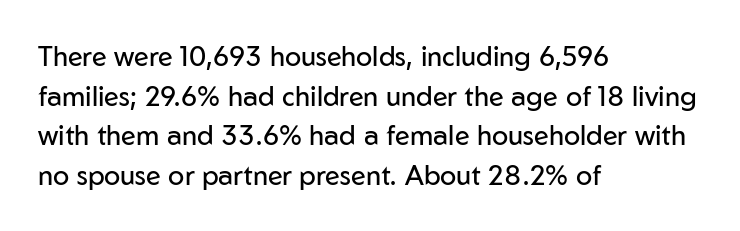
{"italic": "no", "bold": "no", "underline": "no", "align": "left", "line_spacing": "normal", "line_spacing_ratio": 1.47, "letter_spacing": "normal", "letter_spacing_em": 0.0, "glyph_px": 27}
